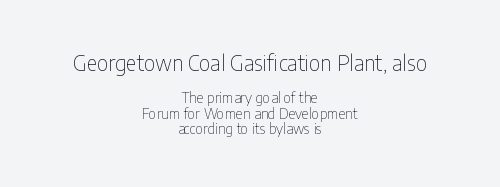
{"italic": "no", "bold": "no", "underline": "no", "align": "center", "line_spacing": "tight", "line_spacing_ratio": 1.08, "letter_spacing": "normal", "letter_spacing_em": 0.0, "larger_block": "first", "size_ratio": 1.5, "glyph_px": 21}
